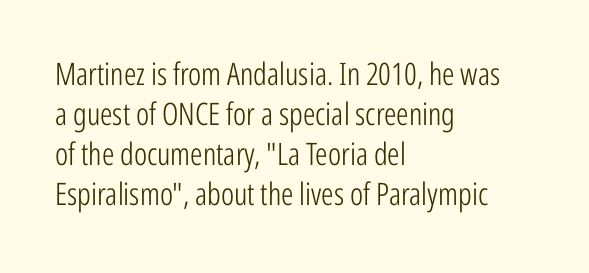
{"serif": "no", "italic": "no", "bold": "no", "weight": "light", "width": "condensed", "stroke_contrast": "low", "x_height": "medium", "monospaced": "no", "underline": "no", "align": "left", "line_spacing": "normal", "line_spacing_ratio": 1.29, "letter_spacing": "normal", "letter_spacing_em": 0.0, "glyph_px": 31}
